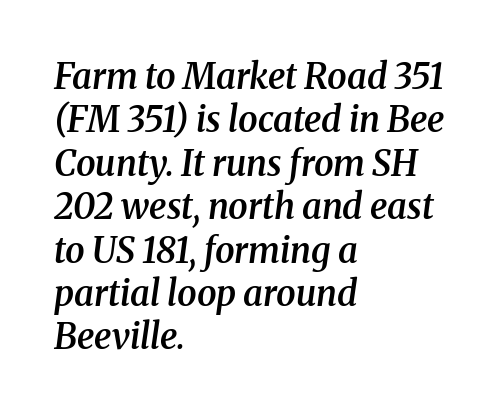
{"serif": "yes", "italic": "yes", "lean": "right", "slant_degrees": 8, "bold": "semi", "weight": "semibold", "width": "normal", "stroke_contrast": "medium", "x_height": "medium", "monospaced": "no", "underline": "no", "align": "left", "line_spacing_ratio": 1.24, "letter_spacing": "normal", "letter_spacing_em": 0.0, "glyph_px": 35}
